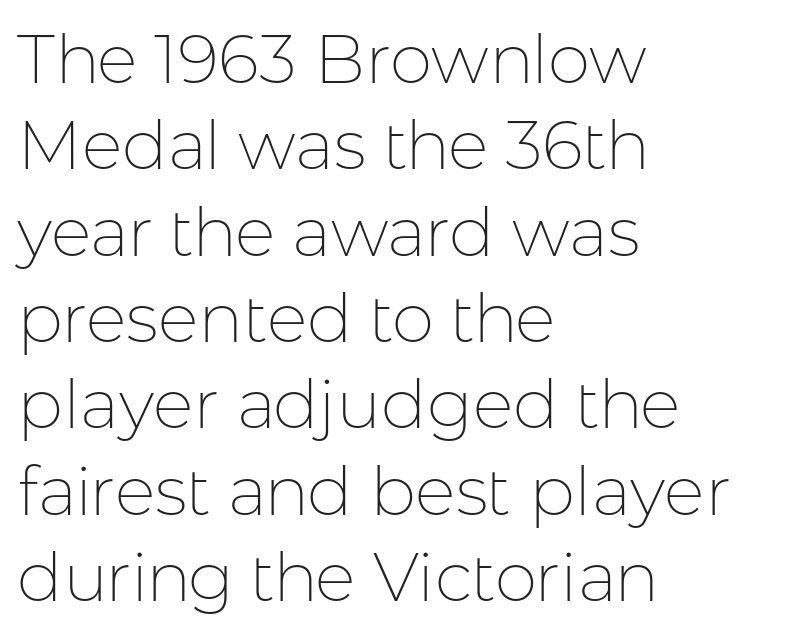
Q: Is the text bold? A: No.
Q: Is the text italic (slanted)? A: No, it is upright.
Q: Is the typeface a serif or a sans-serif typeface? A: Sans-serif.
Q: Is the text underlined? A: No.
Q: How is the paragraph aligned? A: Left-aligned.
Q: Is the spacing between letters normal or unusually wide? A: Normal.
Q: Is the spacing between lines tight, normal or loose? A: Normal.
Q: Width (condensed, normal, or wide)? A: Normal.
Q: Stroke contrast? A: Low.
Q: x-height? A: Medium.
Q: Monospaced? A: No.
